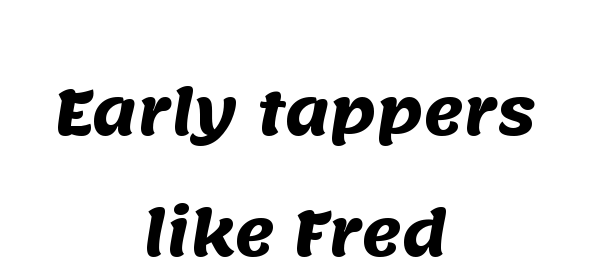
{"serif": "no", "bold": "yes", "weight": "heavy", "width": "normal", "stroke_contrast": "medium", "x_height": "large", "monospaced": "no", "underline": "no", "align": "center", "line_spacing": "loose", "line_spacing_ratio": 1.98, "letter_spacing": "normal", "letter_spacing_em": 0.0, "glyph_px": 61}
